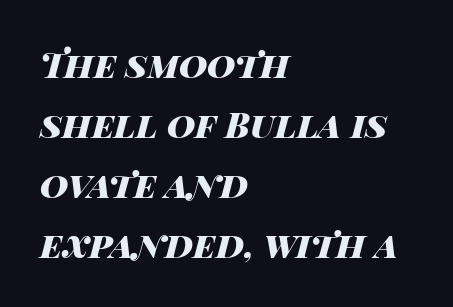
Slanted lettering throughout. Note the varied advance widths — an 'i' is clearly narrower than an 'm'. Look at the tracking — it's just the regular setting, nothing added. Horizontally, the lines are justified to the leading edge only. Underline: absent. The rendering uses a bold face; every stroke is thick and dark.
